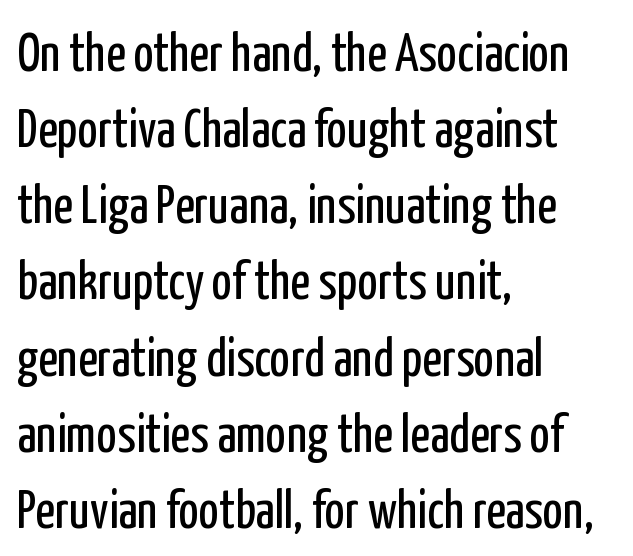
{"serif": "no", "italic": "no", "bold": "no", "weight": "regular", "width": "condensed", "stroke_contrast": "low", "x_height": "medium", "monospaced": "no", "underline": "no", "align": "left", "line_spacing": "normal", "line_spacing_ratio": 1.41, "letter_spacing": "normal", "letter_spacing_em": 0.0, "glyph_px": 54}
